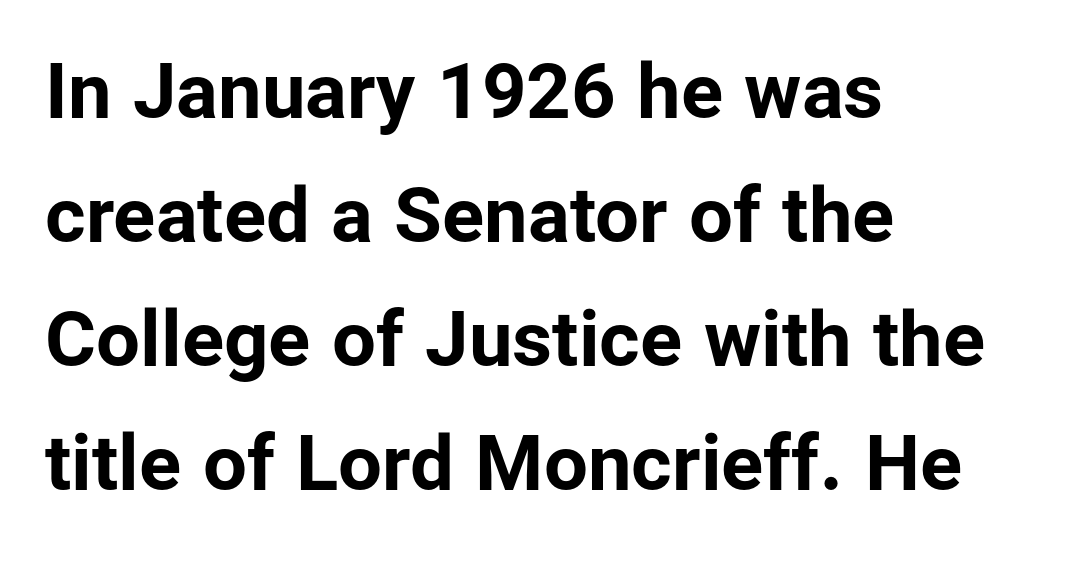
{"serif": "no", "italic": "no", "bold": "yes", "weight": "bold", "width": "normal", "stroke_contrast": "low", "x_height": "medium", "monospaced": "no", "underline": "no", "align": "left", "line_spacing": "normal", "line_spacing_ratio": 1.59, "letter_spacing": "normal", "letter_spacing_em": 0.0, "glyph_px": 78}
